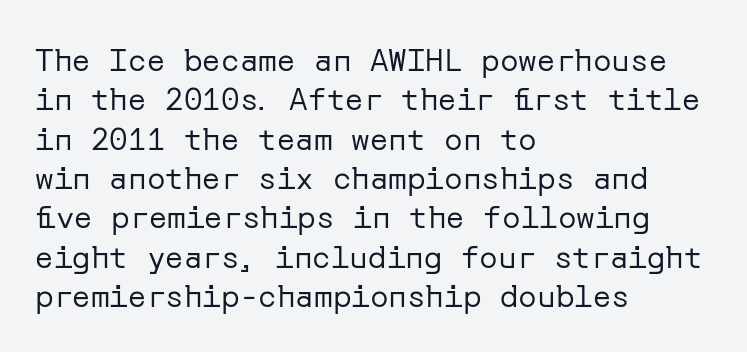
The image shows 31 px regular-weight sans-serif type, upright; set left-aligned, normal line spacing (1.27x), normal letter spacing, not underlined; low stroke contrast and a medium x-height.
